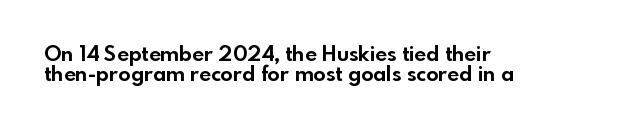
The block of text is dense from top to bottom, with scant space between rows. Stroke thickness is high; the sample reads as a true bold. This sample uses plain, unmodified letter spacing. You can tell it's not italic because the verticals are truly vertical.
